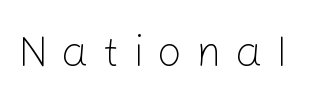
Stroke terminals: plain, sans-serif. The rendering inserts visible extra space after every character. Here the designer chose a conventional face with non-uniform glyph widths. The letters stand upright; this is a roman face. This reads as an unemphasized weight, regular at the heaviest. Type without underlining.
